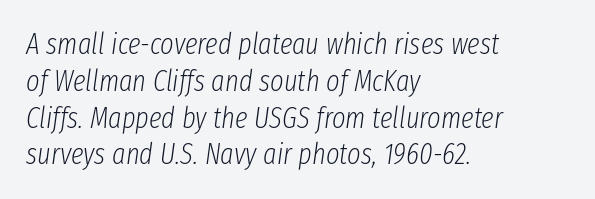
The passage shown has conventional tracking throughout. No extra ink here — the face is not bold. The lines sit at an ordinary, default distance from one another. Is this a fixed-width face? No — the glyphs have proportional, varying widths.
